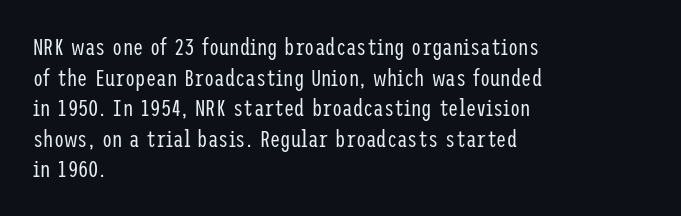
The image shows 23 px text type, upright; set left-aligned, normal line spacing (1.33x), normal letter spacing, not underlined.
